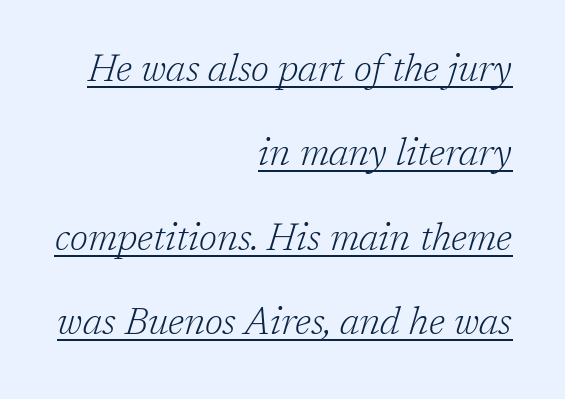
The image shows 38 px light serif type, italic (leaning right); set right-aligned, loose line spacing (2.22x), normal letter spacing, underlined; low stroke contrast and a medium x-height.
